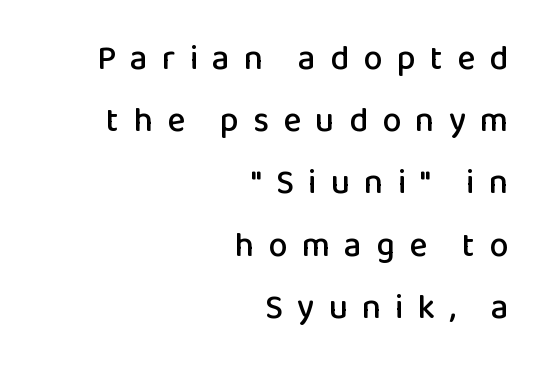
{"serif": "no", "italic": "no", "width": "normal", "stroke_contrast": "low", "x_height": "medium", "monospaced": "no", "underline": "no", "align": "right", "line_spacing_ratio": 1.83, "letter_spacing": "wide", "letter_spacing_em": 0.42, "glyph_px": 34}
